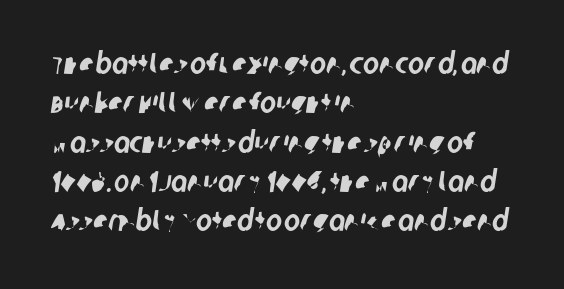
{"serif": "no", "width": "condensed", "stroke_contrast": "low", "x_height": "large", "monospaced": "no", "underline": "no", "align": "left", "line_spacing": "normal", "line_spacing_ratio": 1.31, "letter_spacing": "normal", "letter_spacing_em": 0.0, "glyph_px": 30}
